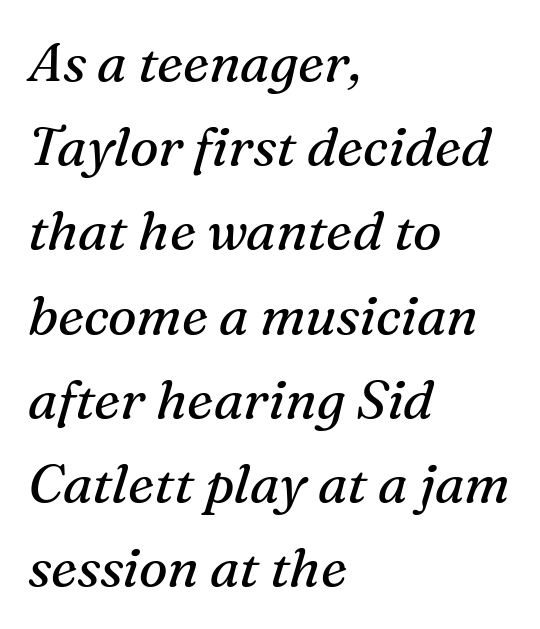
The image shows 54 px regular-weight serif type, italic (leaning right); set left-aligned, normal line spacing (1.56x), normal letter spacing, not underlined; medium stroke contrast and a medium x-height.
